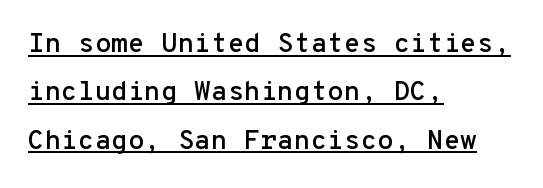
Beneath each row of characters lies a ruled line. Caption: multi-line text, flush left, ragged right. Vertical strokes here are truly vertical. Tracking value appears to be zero — textbook default spacing.
